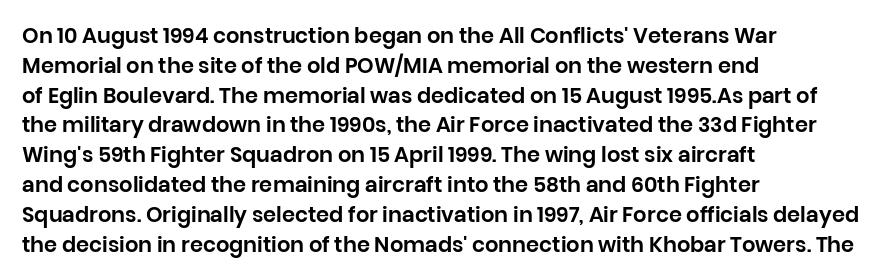
{"italic": "no", "underline": "no", "align": "left", "line_spacing": "normal", "line_spacing_ratio": 1.42, "letter_spacing": "normal", "letter_spacing_em": 0.0, "glyph_px": 21}
